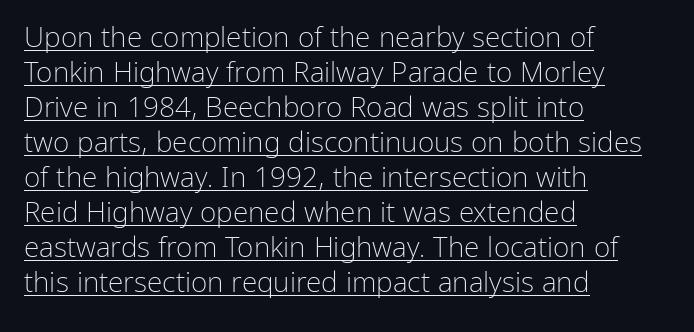
The image shows 28 px light sans-serif type, upright; set left-aligned, normal line spacing (1.25x), normal letter spacing, underlined; low stroke contrast and a medium x-height.
